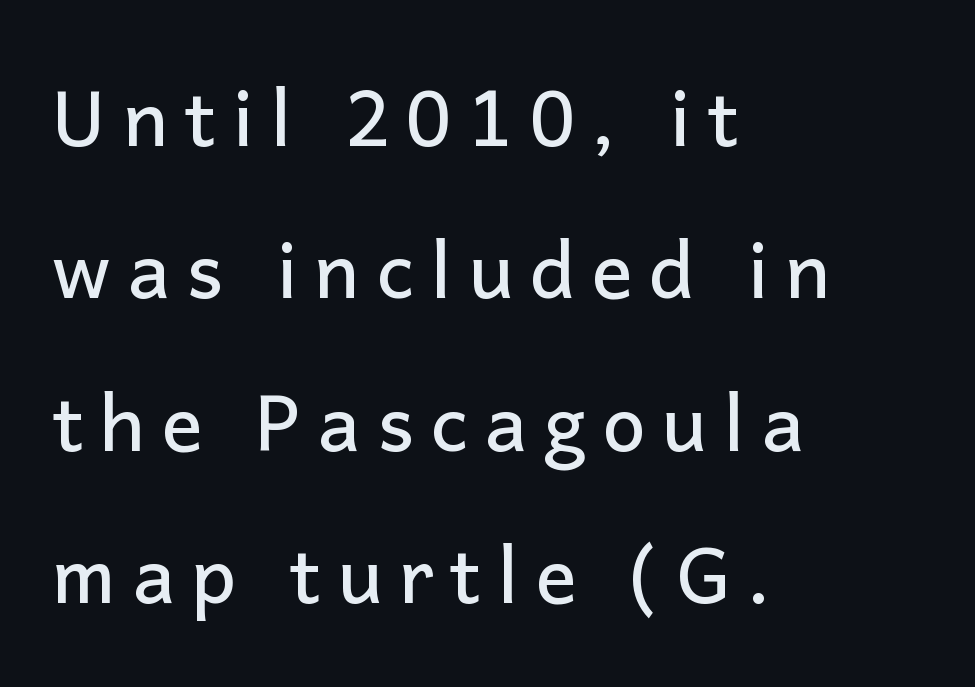
The image shows 77 px sans-serif type, upright; set left-aligned, loose line spacing (1.98x), unusually wide letter spacing (+0.21 em), not underlined; low stroke contrast and a medium x-height.
